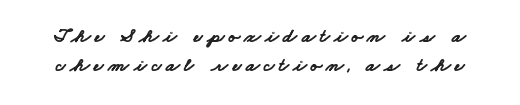
The strokes are fattened all the way to bold. Between one letter and the next there's a generous, obvious gap. Bare-footed words on every line. Regular leading.
